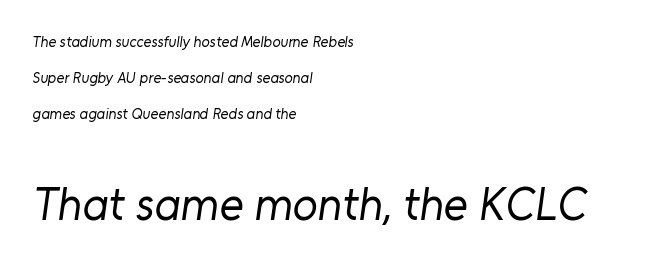
Q: Is the text bold? A: No.
Q: Is the typeface a serif or a sans-serif typeface? A: Sans-serif.
Q: Is the text underlined? A: No.
Q: How is the paragraph aligned? A: Left-aligned.
Q: Is the spacing between letters normal or unusually wide? A: Normal.
Q: Is the spacing between lines tight, normal or loose? A: Loose.
Q: Which block of text is set in a larger size, the first (top) or the second (bottom)? A: The second (bottom) one.
Q: Width (condensed, normal, or wide)? A: Normal.
Q: Stroke contrast? A: Low.
Q: x-height? A: Medium.
Q: Monospaced? A: No.
